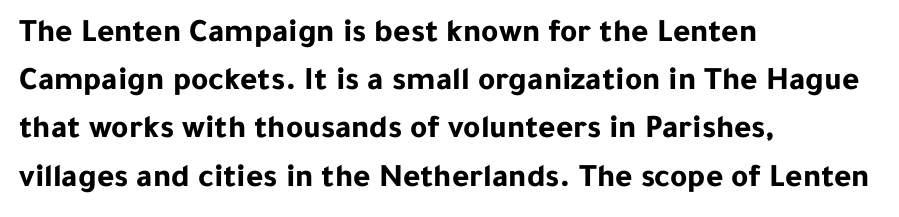
{"serif": "no", "italic": "no", "bold": "yes", "weight": "bold", "width": "normal", "stroke_contrast": "low", "x_height": "medium", "monospaced": "no", "underline": "no", "align": "left", "line_spacing": "normal", "line_spacing_ratio": 1.46, "letter_spacing": "normal", "letter_spacing_em": 0.0, "glyph_px": 33}
